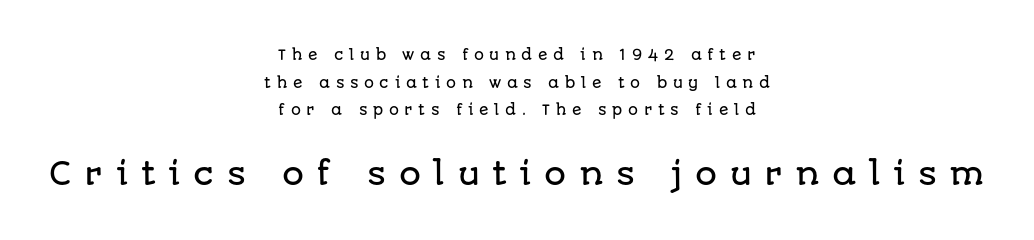
Spacing verdict: proportional, widths tailored to each character. Note: no serifs on the glyphs. Here the second block reads like a headline and the first like body copy. Notice the wide empty band between every row — that's loose leading.
